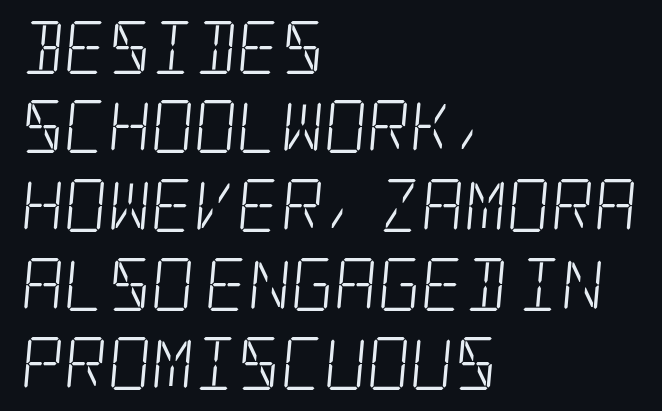
Rows of type keep a routine distance in the vertical direction. Serif or sans? Serif — the stroke terminals have little feet. The typesetting does not lean heavy: it is not bold. Observe the ordinary spacing: letters are neighbours, not strangers. The paragraph shown leans on its left margin.
